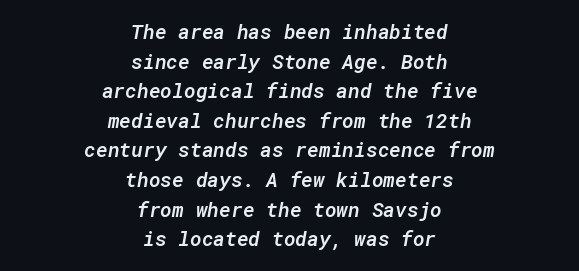
The image shows 20 px text type, italic (leaning right); set centered, normal line spacing (1.48x), normal letter spacing, not underlined.
